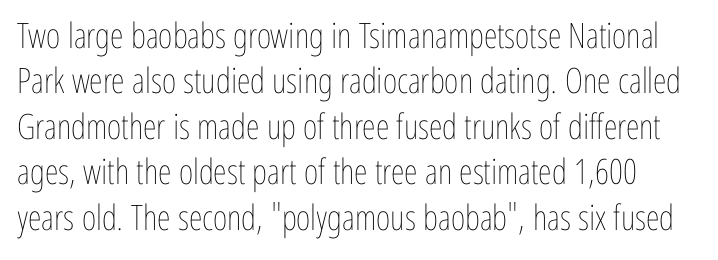
Q: Is the text bold? A: No.
Q: Is the text italic (slanted)? A: No, it is upright.
Q: Is the text underlined? A: No.
Q: Is the spacing between letters normal or unusually wide? A: Normal.
Q: Is the spacing between lines tight, normal or loose? A: Normal.
Q: Width (condensed, normal, or wide)? A: Condensed.
Q: Stroke contrast? A: Low.
Q: x-height? A: Medium.
Q: Monospaced? A: No.
